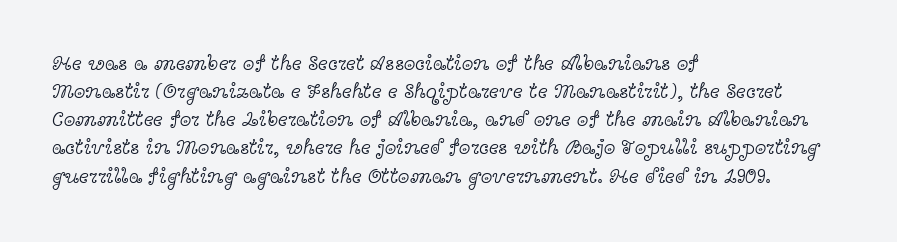
Q: Is the text bold? A: No.
Q: Is the text italic (slanted)? A: No, it is upright.
Q: Is the text underlined? A: No.
Q: How is the paragraph aligned? A: Left-aligned.
Q: Is the spacing between letters normal or unusually wide? A: Normal.
Q: Is the spacing between lines tight, normal or loose? A: Normal.
